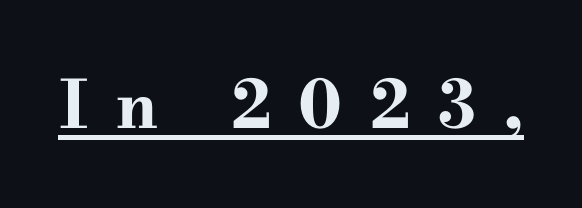
Typographically, this falls in the serif category. Do the characters align in a grid? No, the font is proportional. Strokes here are thick enough to call this a true bold. What decoration does the sample have? An underline. Glyph-to-glyph distance is far greater than everyday printed text. When letters stand straight like this, we call the style roman or upright.
